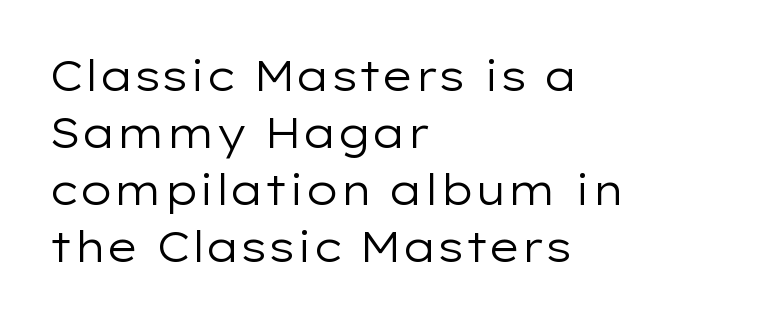
{"serif": "no", "italic": "no", "bold": "no", "weight": "regular", "width": "wide", "stroke_contrast": "low", "x_height": "medium", "monospaced": "no", "underline": "no", "align": "left", "line_spacing": "normal", "line_spacing_ratio": 1.36, "letter_spacing": "normal", "letter_spacing_em": 0.0, "glyph_px": 42}
